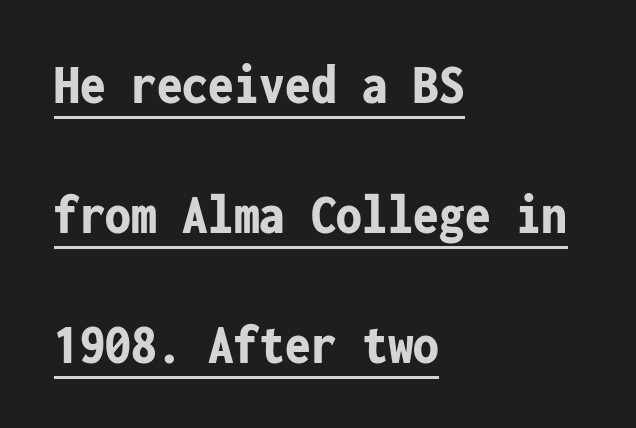
Serifs: no, the terminals of the letterforms are clean. It's the straight-up-and-down kind of type. This sample has the even, mechanical cadence of fixed-width lettering. The typesetter has applied underlining to the passage shown. Default kerning and tracking; the words read as compact shapes.
